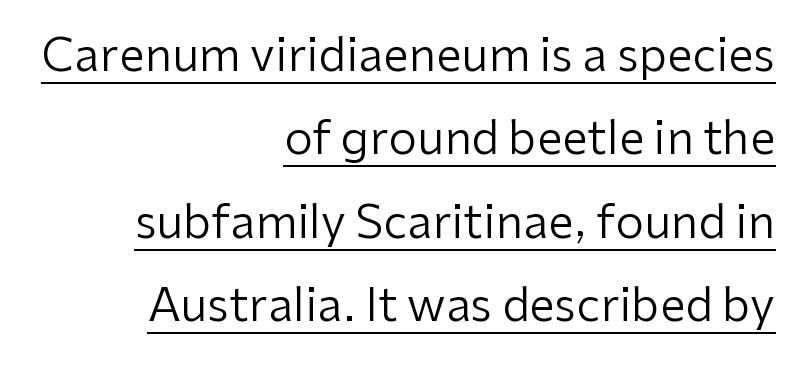
The image shows 46 px regular-weight sans-serif type, upright; set right-aligned, line spacing 1.81x, normal letter spacing, underlined; low stroke contrast and a medium x-height.
